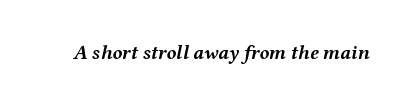
{"italic": "yes", "lean": "right", "slant_degrees": 12, "bold": "yes", "underline": "no", "letter_spacing": "normal", "letter_spacing_em": 0.0, "glyph_px": 20}
